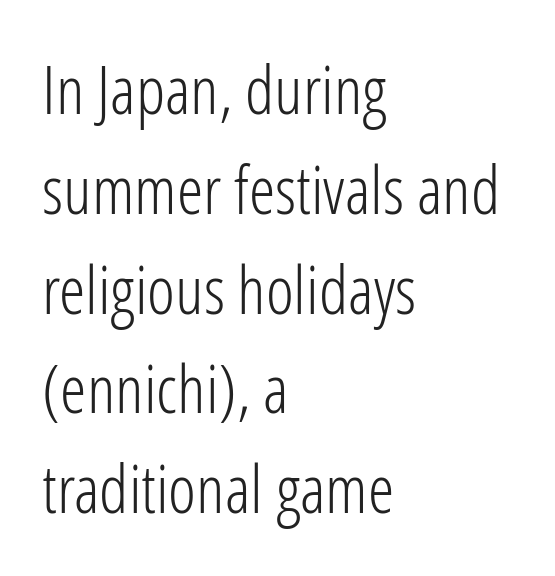
Q: Is the text bold? A: No.
Q: Is the text italic (slanted)? A: No, it is upright.
Q: Is the typeface a serif or a sans-serif typeface? A: Sans-serif.
Q: Is the text underlined? A: No.
Q: How is the paragraph aligned? A: Left-aligned.
Q: Is the spacing between letters normal or unusually wide? A: Normal.
Q: Is the spacing between lines tight, normal or loose? A: Normal.
Q: Width (condensed, normal, or wide)? A: Condensed.
Q: Stroke contrast? A: Low.
Q: x-height? A: Medium.
Q: Monospaced? A: No.
